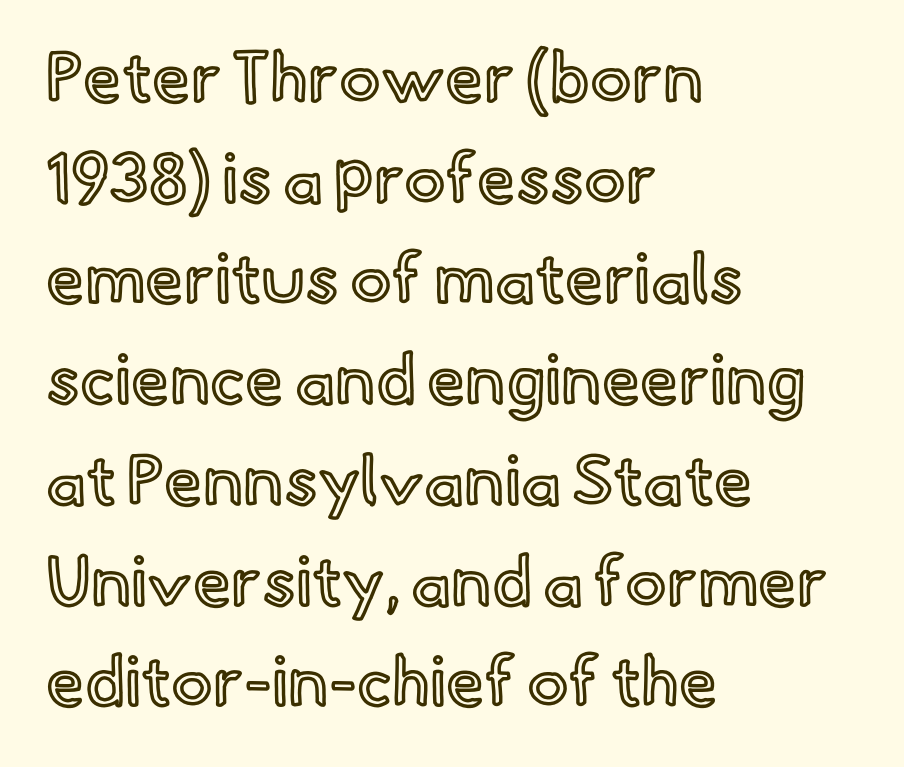
Q: Is the text italic (slanted)? A: No, it is upright.
Q: Is the text underlined? A: No.
Q: How is the paragraph aligned? A: Left-aligned.
Q: Is the spacing between letters normal or unusually wide? A: Normal.
Q: Is the spacing between lines tight, normal or loose? A: Normal.
Q: Width (condensed, normal, or wide)? A: Normal.
Q: x-height? A: Small.
Q: Monospaced? A: No.
